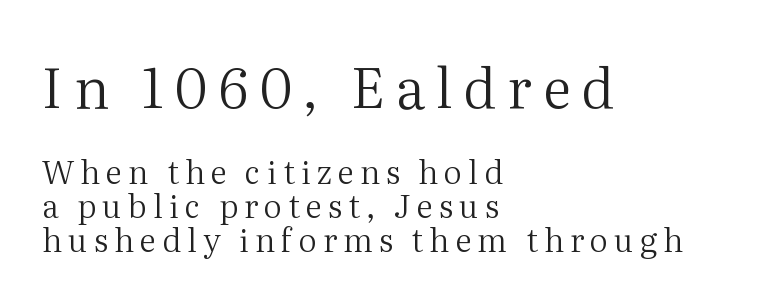
{"serif": "yes", "italic": "no", "bold": "no", "weight": "regular", "width": "normal", "stroke_contrast": "medium", "x_height": "medium", "monospaced": "no", "underline": "no", "align": "left", "line_spacing": "tight", "line_spacing_ratio": 1.06, "larger_block": "first", "size_ratio": 1.75, "glyph_px": 56}
